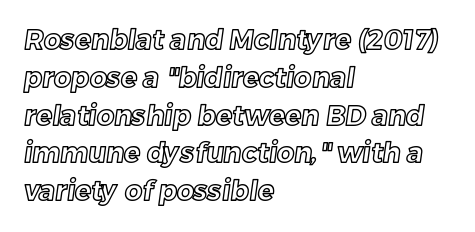
The image shows 27 px text type; set left-aligned, normal line spacing (1.4x), normal letter spacing, not underlined.
